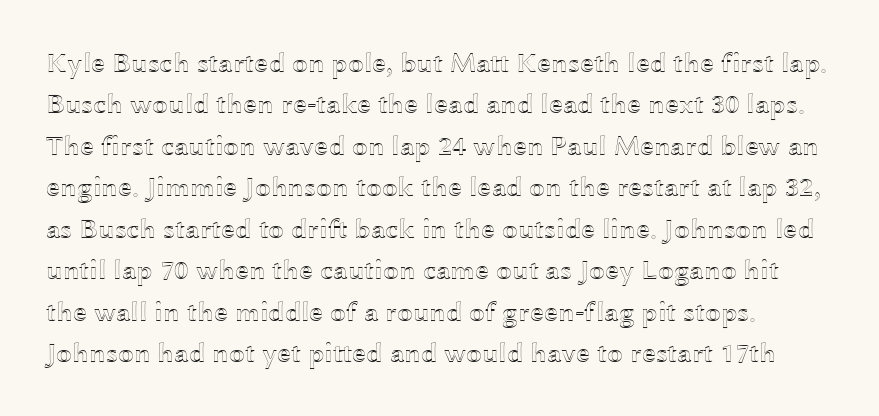
The image shows 28 px wide type, upright; set normal line spacing (1.48x), normal letter spacing, not underlined; a medium x-height.
